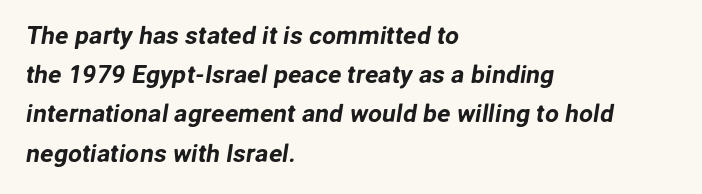
Q: Is the text underlined? A: No.
Q: How is the paragraph aligned? A: Left-aligned.
Q: Is the spacing between letters normal or unusually wide? A: Normal.
Q: Is the spacing between lines tight, normal or loose? A: Normal.
